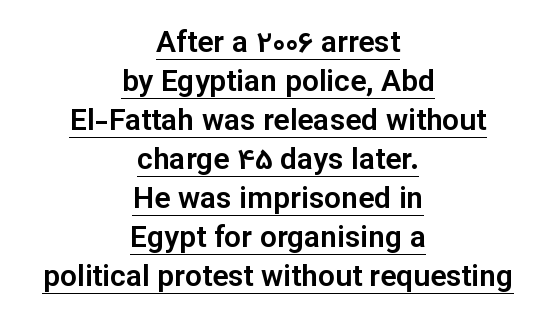
Q: Is the text italic (slanted)? A: No, it is upright.
Q: Is the typeface a serif or a sans-serif typeface? A: Sans-serif.
Q: Is the text underlined? A: Yes.
Q: How is the paragraph aligned? A: Centered.
Q: Is the spacing between letters normal or unusually wide? A: Normal.
Q: Is the spacing between lines tight, normal or loose? A: Normal.
Q: Width (condensed, normal, or wide)? A: Normal.
Q: Stroke contrast? A: Low.
Q: x-height? A: Medium.
Q: Monospaced? A: No.
